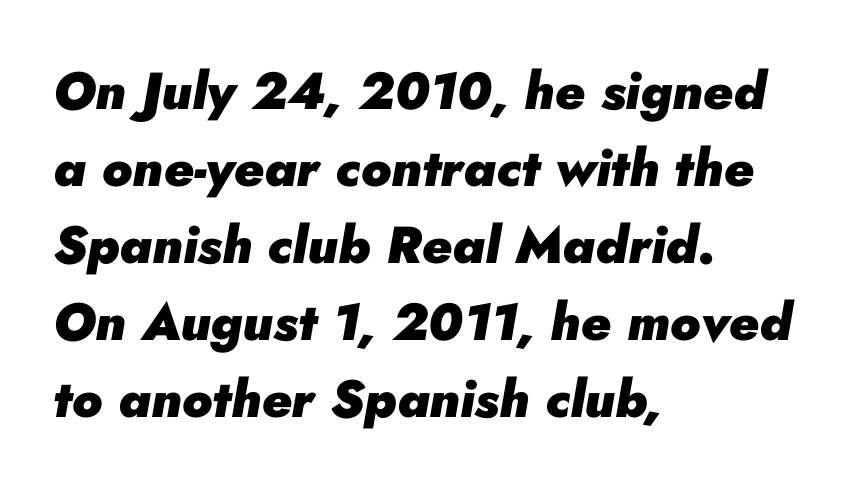
{"italic": "yes", "lean": "right", "slant_degrees": 10, "bold": "yes", "weight": "heavy", "width": "normal", "stroke_contrast": "low", "x_height": "small", "monospaced": "no", "underline": "no", "align": "left", "line_spacing": "normal", "line_spacing_ratio": 1.48, "letter_spacing": "normal", "letter_spacing_em": 0.0, "glyph_px": 52}
